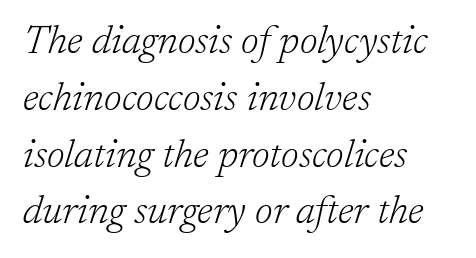
Q: Is the text bold? A: No.
Q: Is the text italic (slanted)? A: Yes, it leans right by about 17 degrees.
Q: Is the typeface a serif or a sans-serif typeface? A: Serif.
Q: Is the text underlined? A: No.
Q: How is the paragraph aligned? A: Left-aligned.
Q: Is the spacing between letters normal or unusually wide? A: Normal.
Q: Is the spacing between lines tight, normal or loose? A: Normal.
Q: Width (condensed, normal, or wide)? A: Normal.
Q: Stroke contrast? A: Low.
Q: x-height? A: Medium.
Q: Monospaced? A: No.
